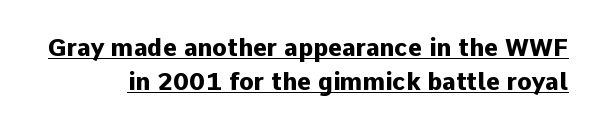
The letters sit at their default tracking, neither squeezed nor spread. This is heavy type, rendered in bold. The rendering uses the underline text-decoration. Reading down the column, the eye jumps a familiar distance to each next line.
